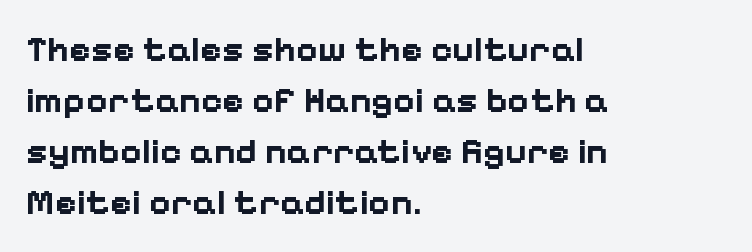
{"serif": "no", "italic": "no", "bold": "yes", "weight": "bold", "width": "normal", "stroke_contrast": "low", "x_height": "medium", "monospaced": "no", "underline": "no", "align": "left", "line_spacing": "normal", "line_spacing_ratio": 1.38, "letter_spacing": "normal", "letter_spacing_em": 0.0, "glyph_px": 37}
